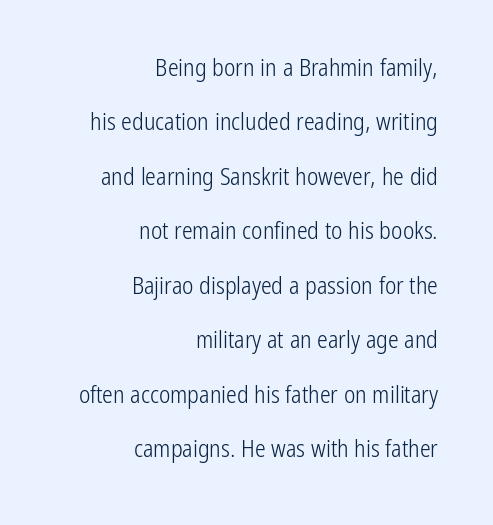
The image shows 24 px text type, upright; set right-aligned, loose line spacing (2.27x), normal letter spacing, not underlined.
